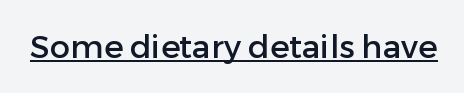
How are the letters spaced? Ordinarily, with no added tracking. Unlike a traditional serif, this face leaves its strokes unadorned. The letters stand upright; this is a roman face. The face used here appears with an underline applied.
